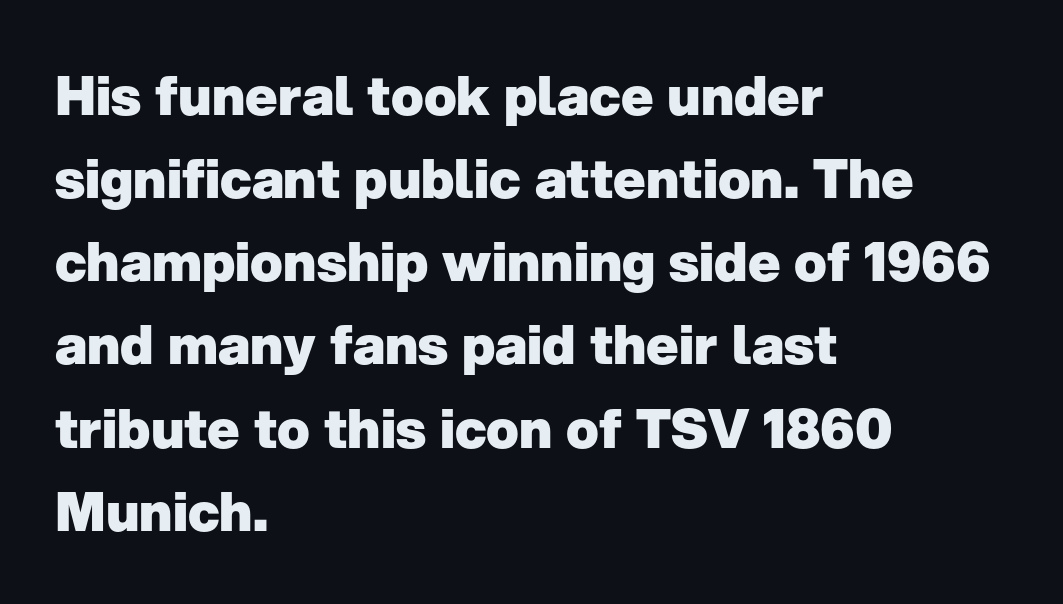
Q: Is the text bold? A: Yes.
Q: Is the text italic (slanted)? A: No, it is upright.
Q: Is the typeface a serif or a sans-serif typeface? A: Sans-serif.
Q: Is the text underlined? A: No.
Q: How is the paragraph aligned? A: Left-aligned.
Q: Is the spacing between letters normal or unusually wide? A: Normal.
Q: Is the spacing between lines tight, normal or loose? A: Normal.
Q: Width (condensed, normal, or wide)? A: Normal.
Q: Stroke contrast? A: Low.
Q: x-height? A: Medium.
Q: Monospaced? A: No.
